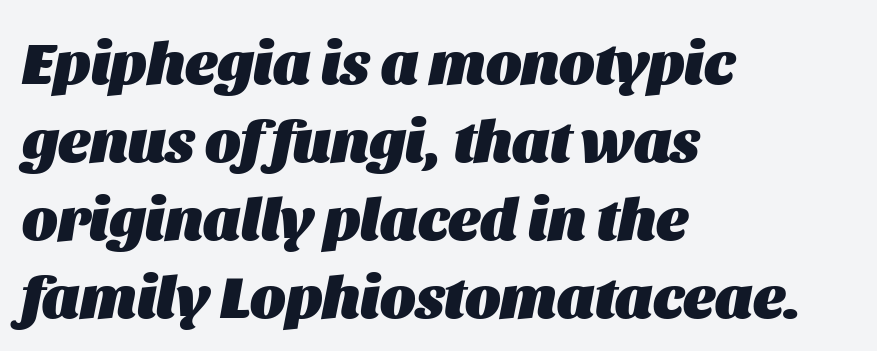
The image shows 60 px heavy type, italic (leaning right); set left-aligned, normal line spacing (1.3x), normal letter spacing, not underlined; medium stroke contrast and a large x-height.
